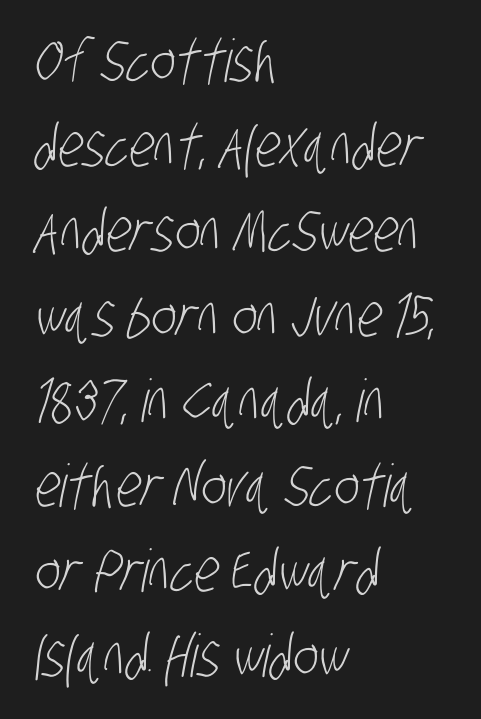
Q: Is the text bold? A: No.
Q: Is the typeface a serif or a sans-serif typeface? A: Sans-serif.
Q: Is the text underlined? A: No.
Q: How is the paragraph aligned? A: Left-aligned.
Q: Is the spacing between letters normal or unusually wide? A: Normal.
Q: Is the spacing between lines tight, normal or loose? A: Normal.
Q: Width (condensed, normal, or wide)? A: Condensed.
Q: Stroke contrast? A: Low.
Q: x-height? A: Large.
Q: Monospaced? A: No.
